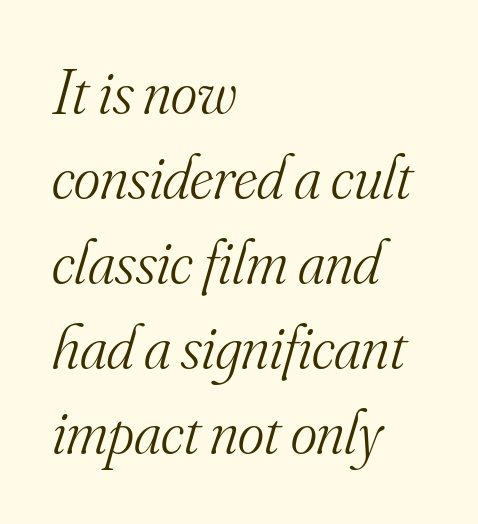
{"serif": "yes", "italic": "yes", "lean": "right", "slant_degrees": 16, "bold": "no", "weight": "light", "width": "normal", "stroke_contrast": "medium", "x_height": "small", "monospaced": "no", "underline": "no", "align": "left", "line_spacing": "normal", "line_spacing_ratio": 1.35, "letter_spacing": "normal", "letter_spacing_em": 0.0, "glyph_px": 63}
